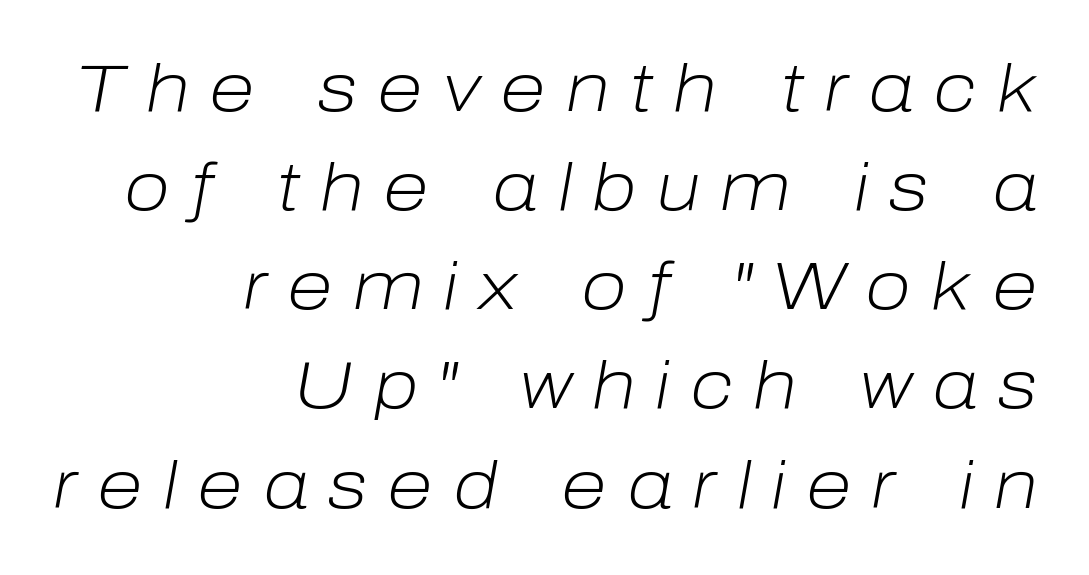
Letter spacing: wide. Notice how the passage keeps a crisp vertical edge on the right only. Underlining? Definitely not there. Heaviness? Minimal to ordinary, like unemphasized prose.
